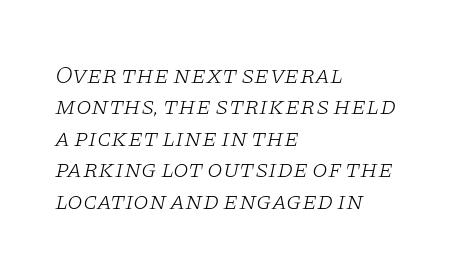
{"italic": "yes", "lean": "right", "slant_degrees": 11, "bold": "no", "underline": "no", "align": "left", "line_spacing": "normal", "line_spacing_ratio": 1.26, "letter_spacing": "normal", "letter_spacing_em": 0.0, "glyph_px": 25}
